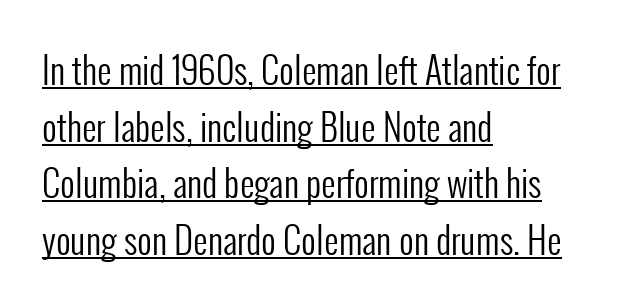
Q: Is the text bold? A: No.
Q: Is the text italic (slanted)? A: No, it is upright.
Q: Is the typeface a serif or a sans-serif typeface? A: Sans-serif.
Q: Is the text underlined? A: Yes.
Q: How is the paragraph aligned? A: Left-aligned.
Q: Is the spacing between letters normal or unusually wide? A: Normal.
Q: Is the spacing between lines tight, normal or loose? A: Normal.
Q: Width (condensed, normal, or wide)? A: Condensed.
Q: Stroke contrast? A: Low.
Q: x-height? A: Medium.
Q: Monospaced? A: No.
